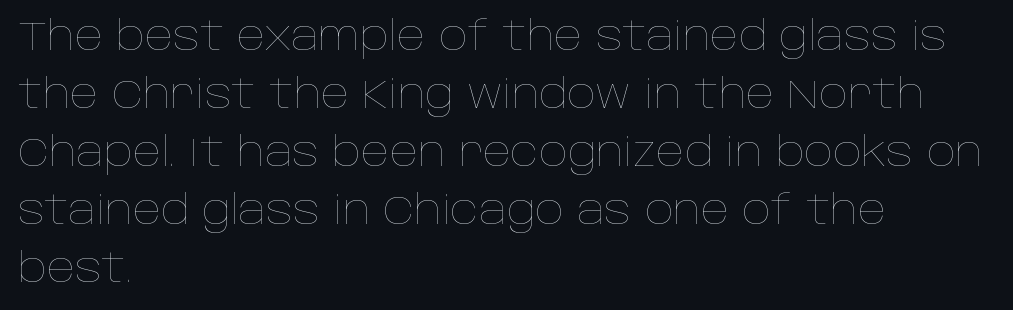
{"italic": "no", "bold": "no", "weight": "thin", "width": "normal", "stroke_contrast": "low", "x_height": "large", "monospaced": "no", "underline": "no", "align": "left", "line_spacing": "normal", "line_spacing_ratio": 1.45, "letter_spacing": "normal", "letter_spacing_em": 0.0, "glyph_px": 40}
